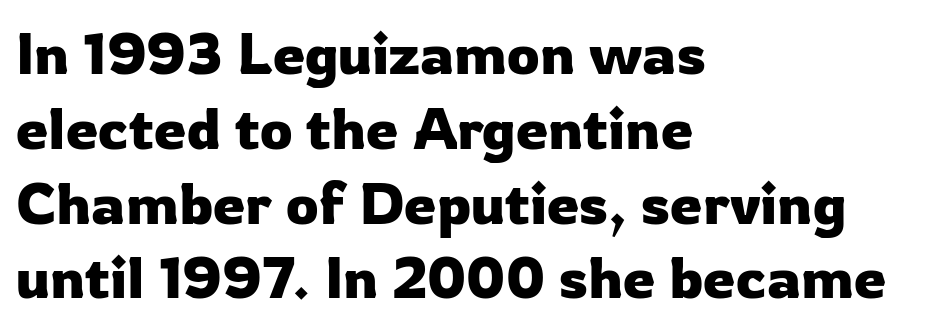
The image shows 58 px sans-serif type, upright; set left-aligned, normal line spacing (1.29x), normal letter spacing, not underlined; low stroke contrast and a medium x-height.
